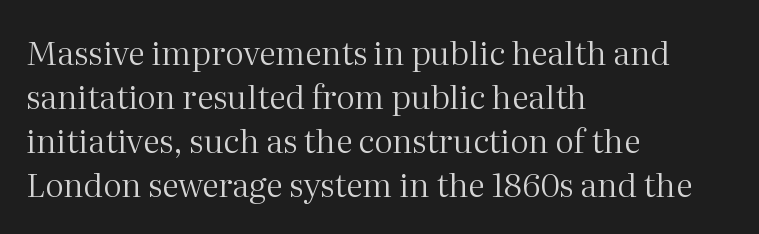
The image shows 33 px regular-weight serif type, upright; set left-aligned, normal line spacing (1.33x), normal letter spacing, not underlined; medium stroke contrast and a medium x-height.
